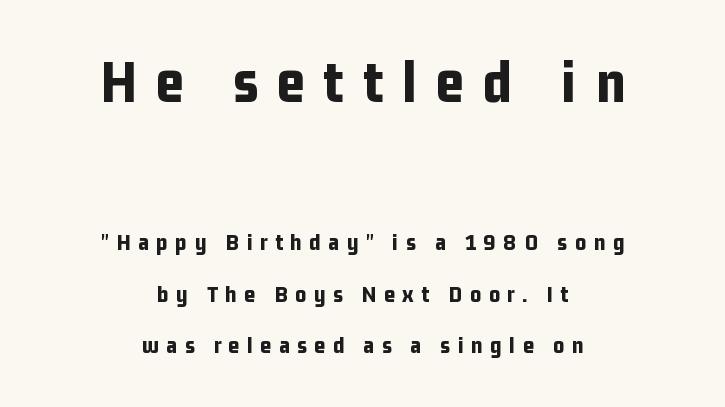
The image shows 61 px bold, condensed sans-serif type, upright; set centered, loose line spacing (2.15x), unusually wide letter spacing (+0.31 em), not underlined; the first (top) block is 2.54x larger; low stroke contrast and a medium x-height.
